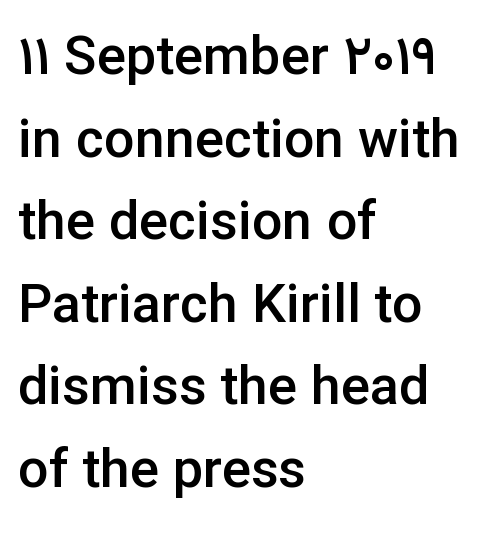
Q: Is the text bold? A: Semi-bold.
Q: Is the text italic (slanted)? A: No, it is upright.
Q: Is the typeface a serif or a sans-serif typeface? A: Sans-serif.
Q: Is the text underlined? A: No.
Q: How is the paragraph aligned? A: Left-aligned.
Q: Is the spacing between letters normal or unusually wide? A: Normal.
Q: Is the spacing between lines tight, normal or loose? A: Normal.
Q: Width (condensed, normal, or wide)? A: Normal.
Q: Stroke contrast? A: Low.
Q: x-height? A: Medium.
Q: Monospaced? A: No.
